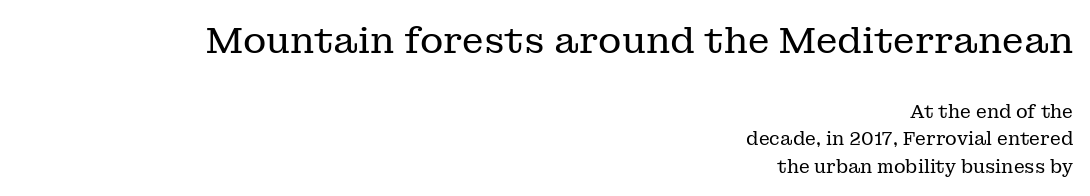
The rendering shows small feet on the letterforms — a serif design. Characters remain perfectly vertical along every line. Unbolded letterforms with no extra heft. The designer left line spacing at the default. The foot of each line stays bare and open.
